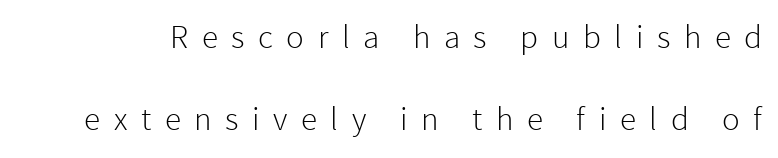
Q: Is the text bold? A: No.
Q: Is the text italic (slanted)? A: No, it is upright.
Q: Is the typeface a serif or a sans-serif typeface? A: Sans-serif.
Q: Is the text underlined? A: No.
Q: Is the spacing between letters normal or unusually wide? A: Unusually wide.
Q: Is the spacing between lines tight, normal or loose? A: Loose.
Q: Width (condensed, normal, or wide)? A: Normal.
Q: Stroke contrast? A: Low.
Q: x-height? A: Medium.
Q: Monospaced? A: No.
